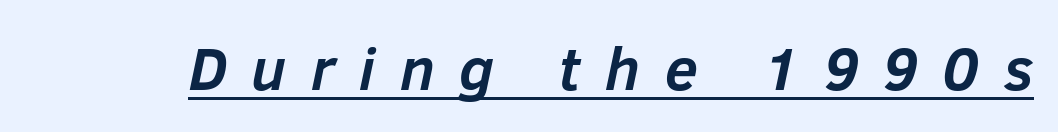
The image shows 60 px semibold type, italic (leaning right); set unusually wide letter spacing (+0.41 em), underlined; low stroke contrast and a medium x-height.
